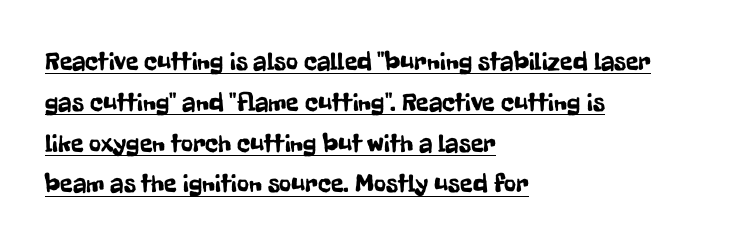
The image shows 26 px text type, upright; set left-aligned, normal line spacing (1.57x), normal letter spacing, underlined.
